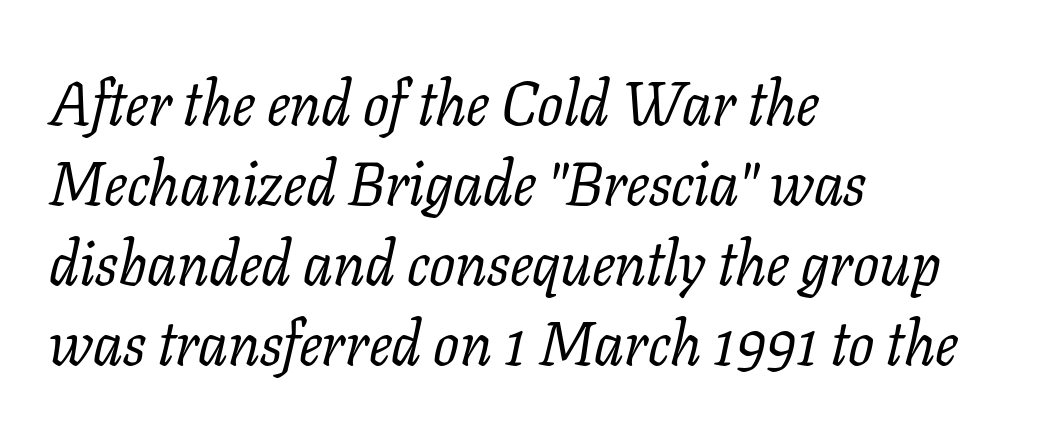
{"serif": "yes", "italic": "yes", "lean": "right", "slant_degrees": 11, "bold": "no", "weight": "regular", "width": "normal", "stroke_contrast": "low", "x_height": "medium", "monospaced": "no", "underline": "no", "align": "left", "line_spacing": "normal", "line_spacing_ratio": 1.31, "letter_spacing": "normal", "letter_spacing_em": 0.0, "glyph_px": 61}
